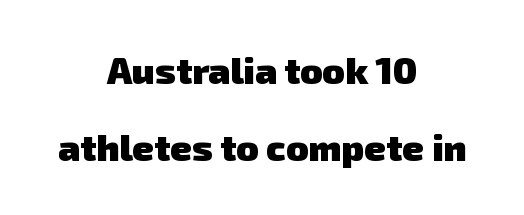
Heft: maximum for text — a bold. The line texture is even and compact thanks to regular tracking. Any mark beneath the type? The region is blank. Students, observe: this is what heavily led, spacious text looks like. Does the copy run flush right? No — it is centered line by line.
